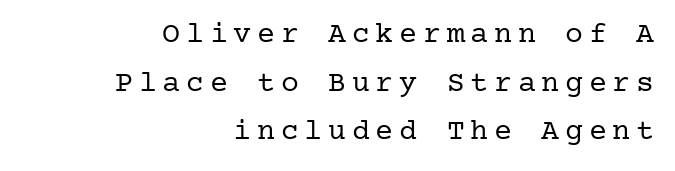
The specimen omits any rule beneath the text block's lines. Is the stroke heavy? The answer is a plain regular-or-lighter. Line endings align vertically; line beginnings do not. Font category for this specimen: serif. The line-height multiplier appears to be the usual default. The lettering holds an erect, upright posture throughout.
